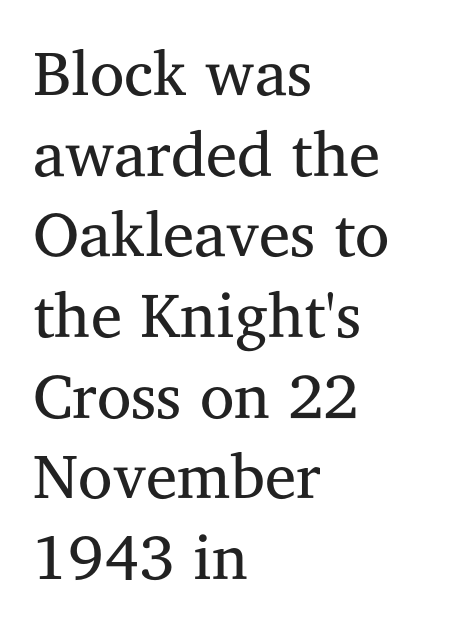
{"serif": "yes", "italic": "no", "bold": "no", "weight": "regular", "width": "normal", "stroke_contrast": "medium", "x_height": "medium", "monospaced": "no", "underline": "no", "align": "left", "line_spacing": "normal", "line_spacing_ratio": 1.28, "letter_spacing": "normal", "letter_spacing_em": 0.0, "glyph_px": 63}
